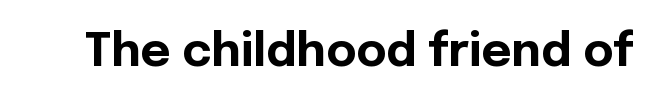
{"serif": "no", "italic": "no", "bold": "yes", "weight": "bold", "width": "normal", "x_height": "medium", "monospaced": "no", "underline": "no", "letter_spacing": "normal", "letter_spacing_em": 0.0, "glyph_px": 46}
